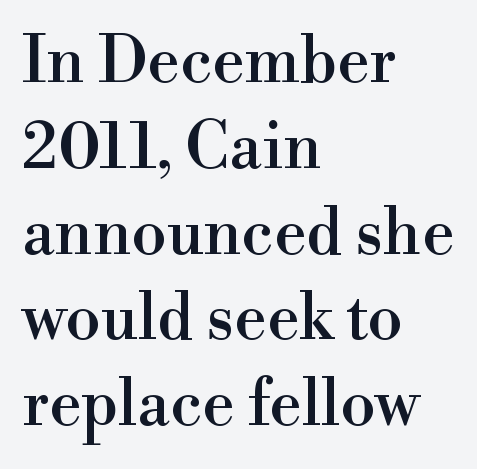
Q: Is the text italic (slanted)? A: No, it is upright.
Q: Is the typeface a serif or a sans-serif typeface? A: Serif.
Q: Is the text underlined? A: No.
Q: How is the paragraph aligned? A: Left-aligned.
Q: Is the spacing between letters normal or unusually wide? A: Normal.
Q: Is the spacing between lines tight, normal or loose? A: Normal.
Q: Width (condensed, normal, or wide)? A: Normal.
Q: Stroke contrast? A: High.
Q: x-height? A: Small.
Q: Monospaced? A: No.
